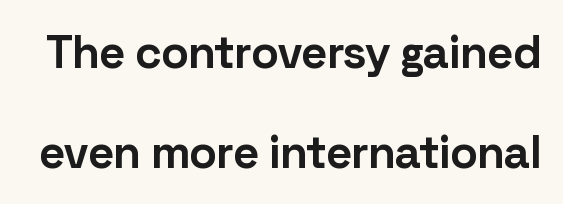
Q: Is the text bold? A: Yes.
Q: Is the text italic (slanted)? A: No, it is upright.
Q: Is the typeface a serif or a sans-serif typeface? A: Sans-serif.
Q: Is the text underlined? A: No.
Q: Is the spacing between letters normal or unusually wide? A: Normal.
Q: Is the spacing between lines tight, normal or loose? A: Loose.
Q: Width (condensed, normal, or wide)? A: Normal.
Q: Stroke contrast? A: Low.
Q: x-height? A: Medium.
Q: Monospaced? A: No.
